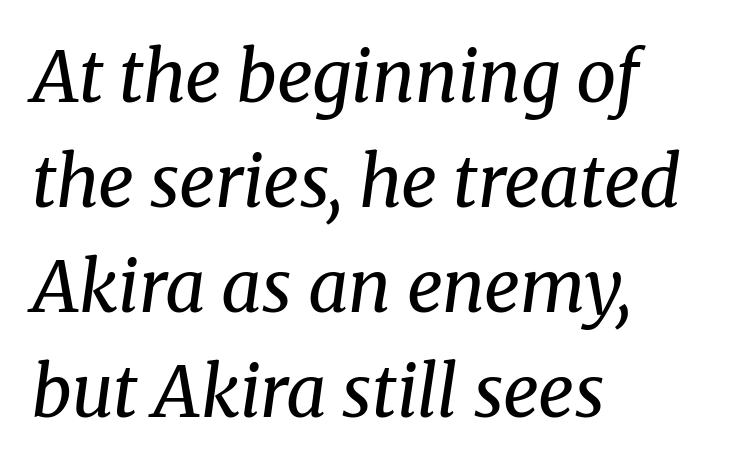
{"serif": "yes", "italic": "yes", "lean": "right", "slant_degrees": 8, "bold": "no", "weight": "regular", "width": "normal", "stroke_contrast": "medium", "x_height": "medium", "monospaced": "no", "underline": "no", "align": "left", "line_spacing": "normal", "line_spacing_ratio": 1.48, "letter_spacing": "normal", "letter_spacing_em": 0.0, "glyph_px": 71}
